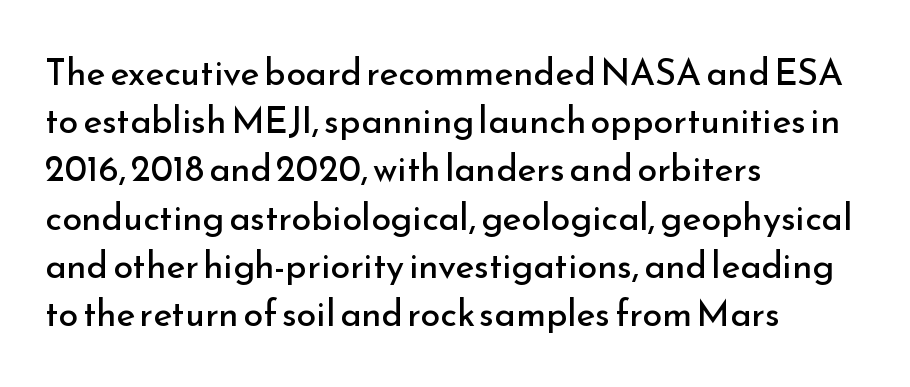
Q: Is the text bold? A: No.
Q: Is the text italic (slanted)? A: No, it is upright.
Q: Is the typeface a serif or a sans-serif typeface? A: Sans-serif.
Q: Is the text underlined? A: No.
Q: How is the paragraph aligned? A: Left-aligned.
Q: Is the spacing between letters normal or unusually wide? A: Normal.
Q: Is the spacing between lines tight, normal or loose? A: Normal.
Q: Width (condensed, normal, or wide)? A: Normal.
Q: Stroke contrast? A: Low.
Q: x-height? A: Small.
Q: Monospaced? A: No.
